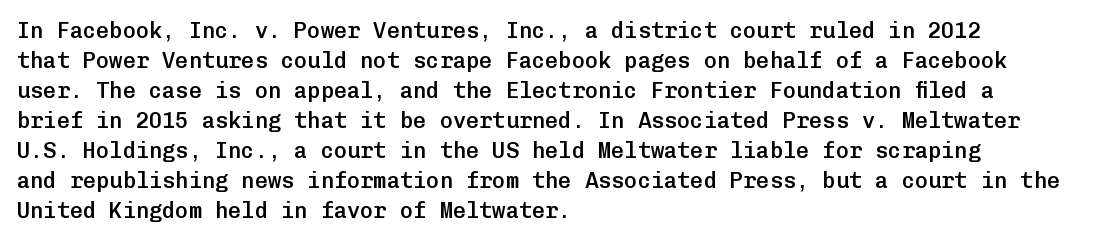
The image shows 22 px text type, upright; set left-aligned, normal line spacing (1.36x), normal letter spacing, not underlined.
